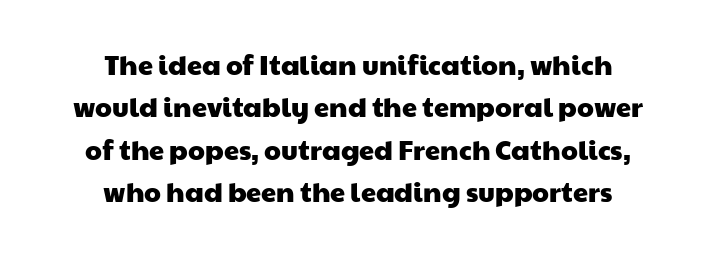
The image shows 27 px text type; set centered, normal line spacing (1.57x), normal letter spacing, not underlined.
